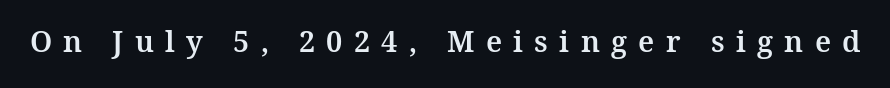
Q: Is the text italic (slanted)? A: No, it is upright.
Q: Is the typeface a serif or a sans-serif typeface? A: Serif.
Q: Is the text underlined? A: No.
Q: Is the spacing between letters normal or unusually wide? A: Unusually wide.
Q: Width (condensed, normal, or wide)? A: Normal.
Q: Stroke contrast? A: Medium.
Q: x-height? A: Medium.
Q: Monospaced? A: No.
